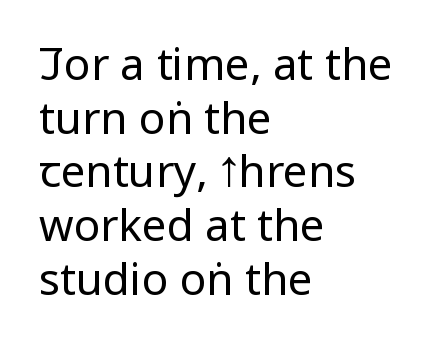
Q: Is the text bold? A: No.
Q: Is the text italic (slanted)? A: No, it is upright.
Q: Is the typeface a serif or a sans-serif typeface? A: Sans-serif.
Q: Is the text underlined? A: No.
Q: How is the paragraph aligned? A: Left-aligned.
Q: Is the spacing between letters normal or unusually wide? A: Normal.
Q: Width (condensed, normal, or wide)? A: Condensed.
Q: Stroke contrast? A: Low.
Q: x-height? A: Large.
Q: Monospaced? A: No.
